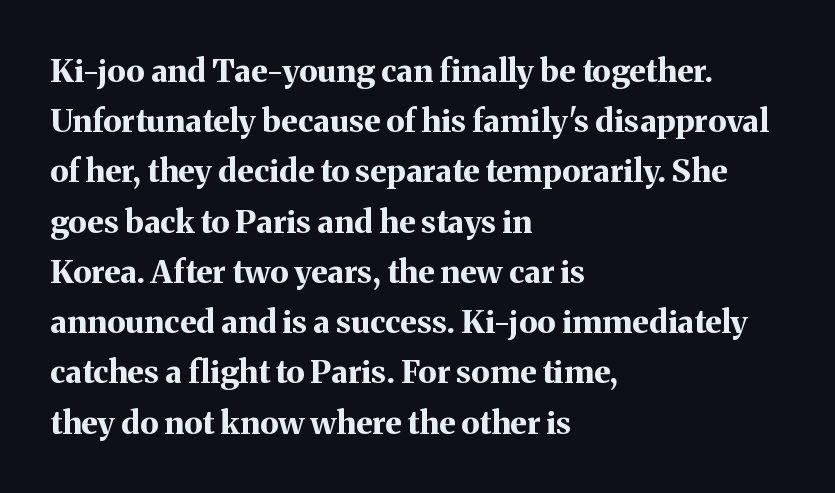
The glyphs are unaccompanied by any horizontal stroke below them. The typeface chosen for these lines features serifs. The letters stand straight up with perfectly vertical stems. A typesetter would call this proportional, since set widths differ per character. Vertical spacing — default.
